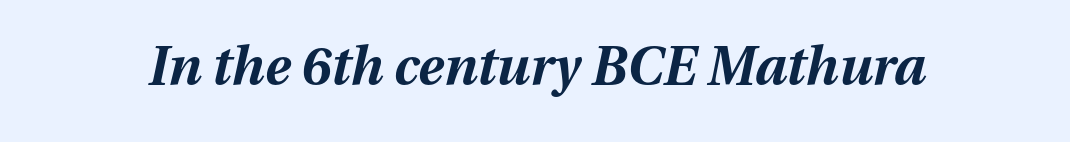
{"italic": "yes", "lean": "right", "slant_degrees": 13, "bold": "yes", "weight": "bold", "width": "normal", "stroke_contrast": "medium", "x_height": "medium", "monospaced": "no", "underline": "no", "letter_spacing": "normal", "letter_spacing_em": 0.0, "glyph_px": 53}
